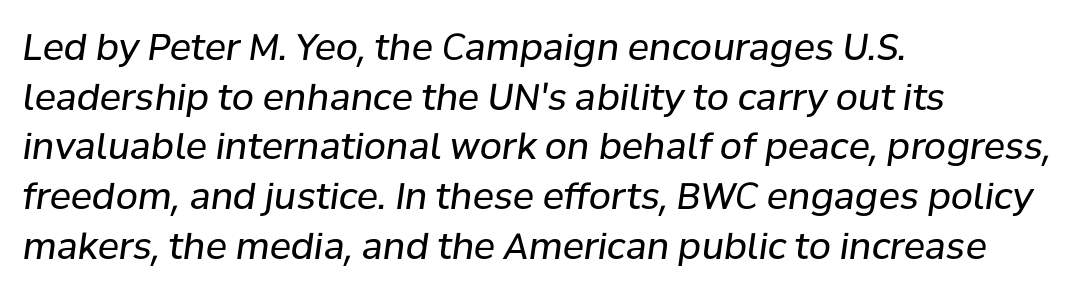
Q: Is the text bold? A: No.
Q: Is the text italic (slanted)? A: Yes, it leans right by about 8 degrees.
Q: Is the text underlined? A: No.
Q: How is the paragraph aligned? A: Left-aligned.
Q: Is the spacing between letters normal or unusually wide? A: Normal.
Q: Is the spacing between lines tight, normal or loose? A: Normal.
Q: Width (condensed, normal, or wide)? A: Normal.
Q: Stroke contrast? A: Low.
Q: x-height? A: Medium.
Q: Monospaced? A: No.
